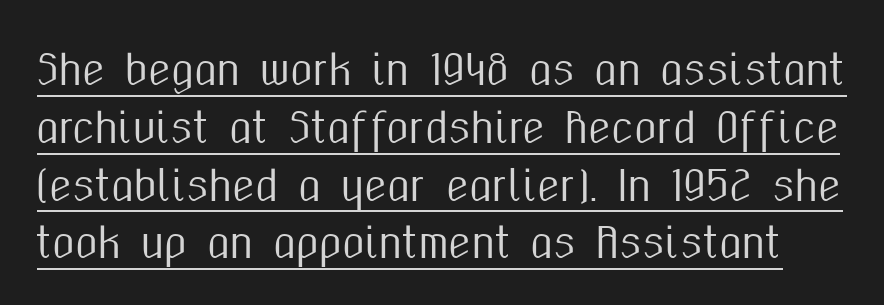
Q: Is the text italic (slanted)? A: No, it is upright.
Q: Is the typeface a serif or a sans-serif typeface? A: Sans-serif.
Q: Is the text underlined? A: Yes.
Q: Is the spacing between letters normal or unusually wide? A: Normal.
Q: Is the spacing between lines tight, normal or loose? A: Normal.
Q: Width (condensed, normal, or wide)? A: Condensed.
Q: Stroke contrast? A: Medium.
Q: x-height? A: Medium.
Q: Monospaced? A: No.
